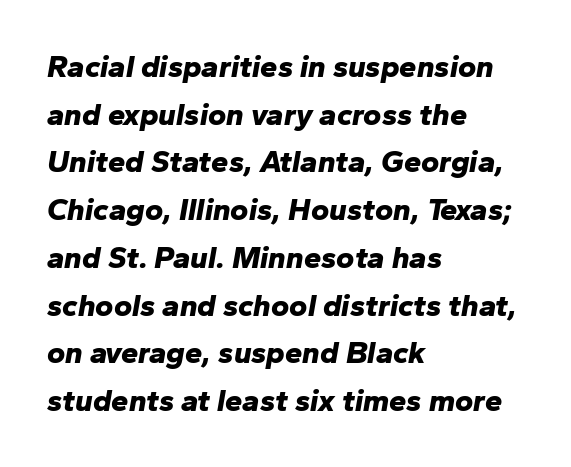
{"italic": "yes", "lean": "right", "slant_degrees": 10, "bold": "yes", "weight": "bold", "width": "normal", "stroke_contrast": "low", "x_height": "medium", "monospaced": "no", "underline": "no", "align": "left", "line_spacing": "normal", "line_spacing_ratio": 1.54, "letter_spacing": "normal", "letter_spacing_em": 0.0, "glyph_px": 31}
